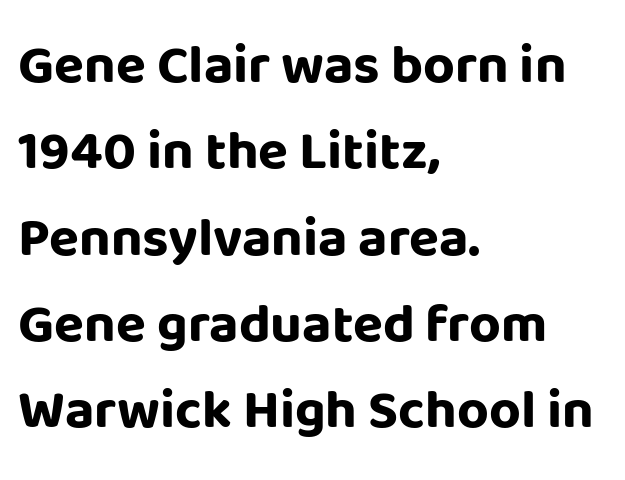
Q: Is the text bold? A: Yes.
Q: Is the text italic (slanted)? A: No, it is upright.
Q: Is the typeface a serif or a sans-serif typeface? A: Sans-serif.
Q: Is the text underlined? A: No.
Q: How is the paragraph aligned? A: Left-aligned.
Q: Is the spacing between letters normal or unusually wide? A: Normal.
Q: Is the spacing between lines tight, normal or loose? A: Normal.
Q: Width (condensed, normal, or wide)? A: Normal.
Q: Stroke contrast? A: Low.
Q: x-height? A: Large.
Q: Monospaced? A: No.
